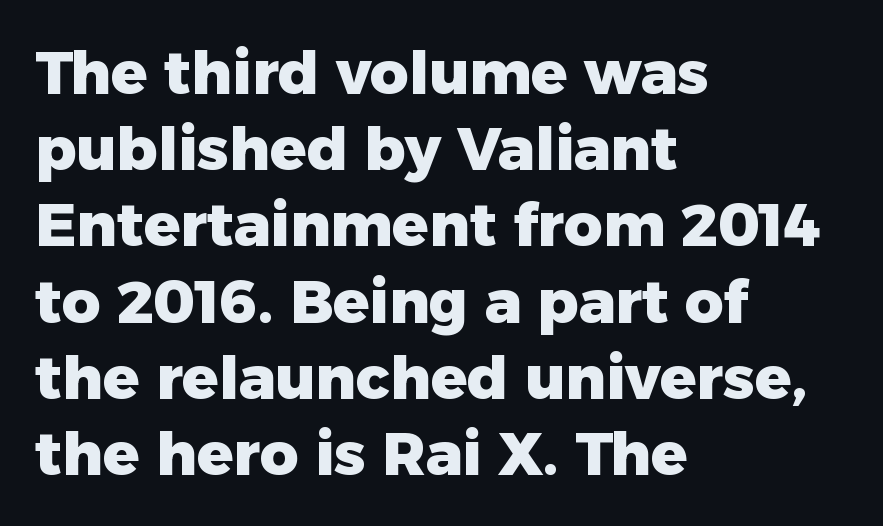
The image shows 60 px heavy sans-serif type, upright; set left-aligned, normal line spacing (1.27x), normal letter spacing, not underlined; low stroke contrast and a medium x-height.
